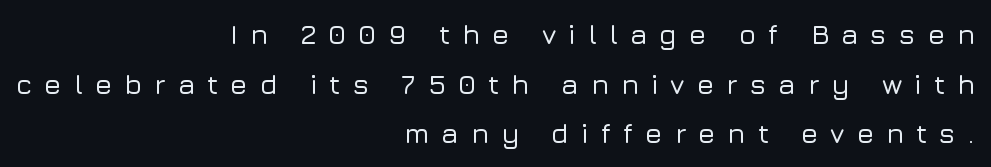
Q: Is the text italic (slanted)? A: No, it is upright.
Q: Is the typeface a serif or a sans-serif typeface? A: Sans-serif.
Q: Is the text underlined? A: No.
Q: How is the paragraph aligned? A: Right-aligned.
Q: Is the spacing between letters normal or unusually wide? A: Unusually wide.
Q: Width (condensed, normal, or wide)? A: Normal.
Q: Stroke contrast? A: Low.
Q: x-height? A: Medium.
Q: Monospaced? A: No.
